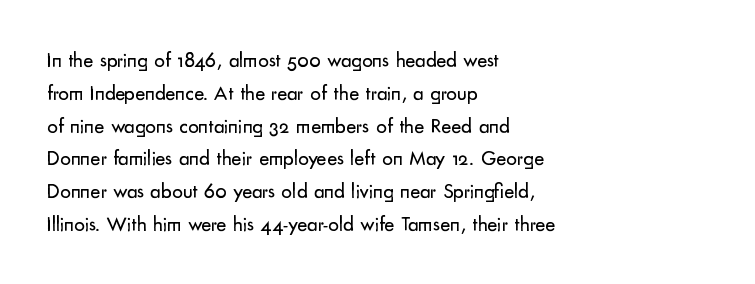
{"italic": "no", "bold": "no", "underline": "no", "align": "left", "line_spacing": "normal", "line_spacing_ratio": 1.56, "letter_spacing": "normal", "letter_spacing_em": 0.0, "glyph_px": 21}
